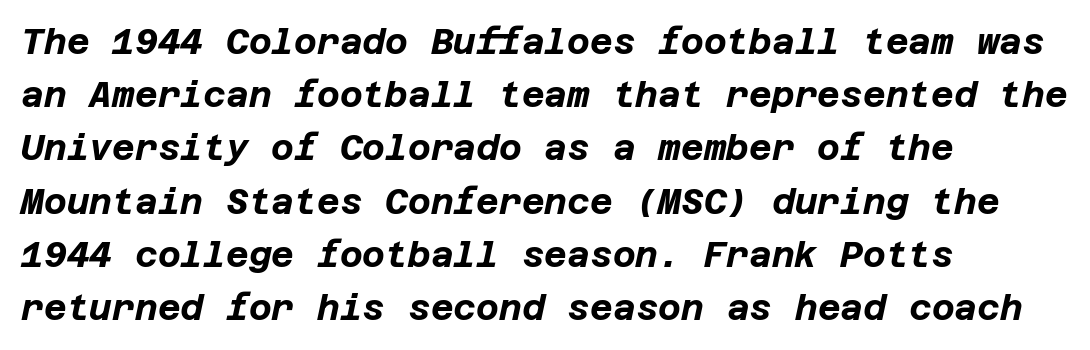
The image shows 35 px bold type, italic (leaning right); set left-aligned, normal line spacing (1.52x), normal letter spacing, not underlined; low stroke contrast and a large x-height.
